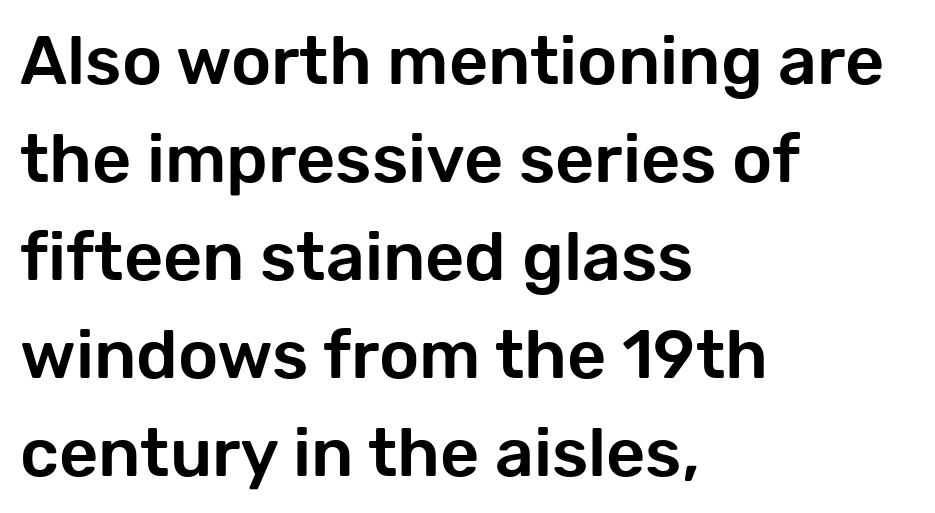
The designer left line spacing at the default. When letters stand straight like this, we call the style roman or upright. A typesetter would call this proportional, since set widths differ per character. The zone under the glyphs is completely vacant.
